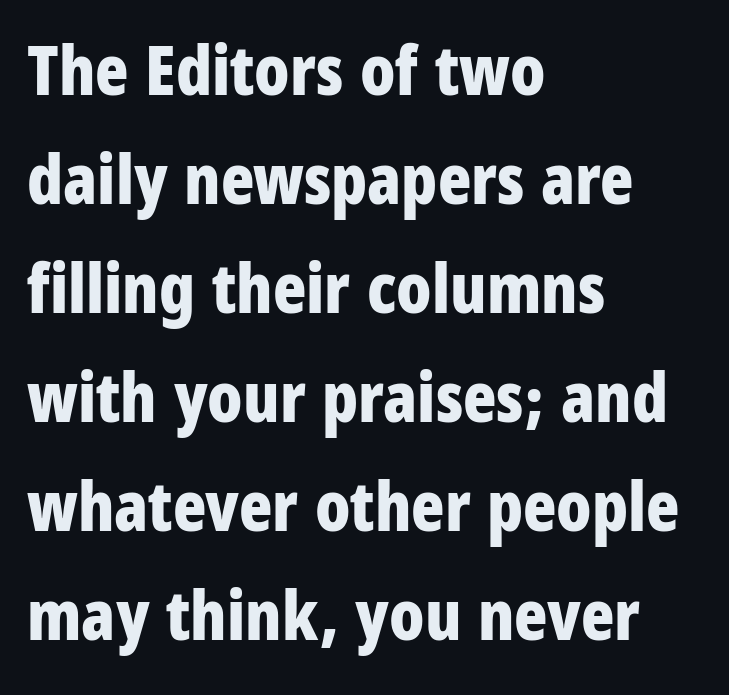
The image shows 69 px bold, condensed sans-serif type, upright; set left-aligned, normal line spacing (1.58x), normal letter spacing, not underlined; low stroke contrast and a large x-height.
